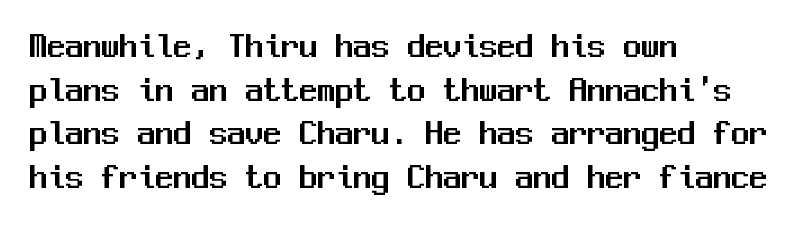
The image shows 36 px sans-serif type, upright, monospaced; set left-aligned, line spacing 1.21x, normal letter spacing, not underlined; medium stroke contrast and a medium x-height.
